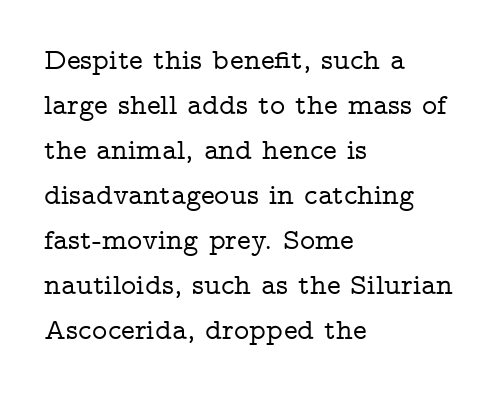
{"serif": "yes", "italic": "no", "width": "wide", "stroke_contrast": "low", "x_height": "medium", "monospaced": "no", "underline": "no", "align": "left", "line_spacing": "normal", "line_spacing_ratio": 1.55, "letter_spacing": "normal", "letter_spacing_em": 0.0, "glyph_px": 29}
